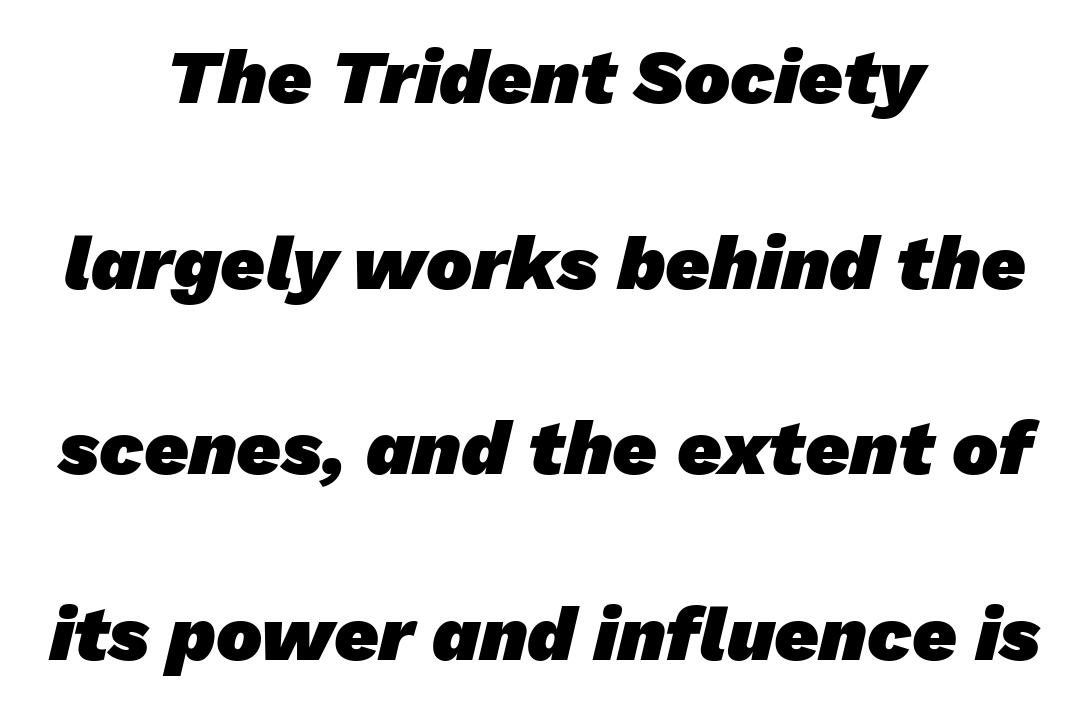
Note the varied advance widths — an 'i' is clearly narrower than an 'm'. Does the weight exceed regular? Yes, all the way to bold. These lines keep a tight, regular rhythm from letter to letter. Are there feet on the stems? There aren't — it's a sans. Centered paragraph, ragged on both sides.
